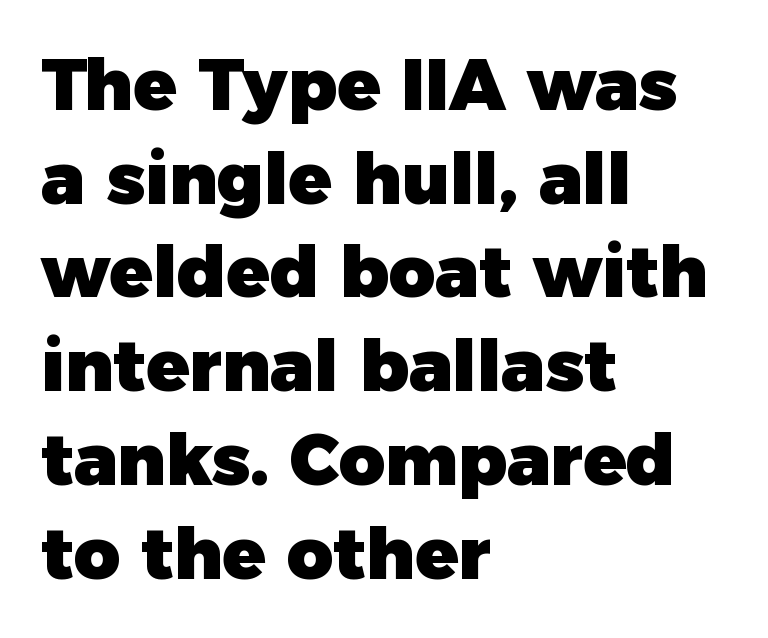
{"serif": "no", "italic": "no", "bold": "yes", "weight": "heavy", "width": "normal", "stroke_contrast": "low", "x_height": "medium", "monospaced": "no", "underline": "no", "align": "left", "line_spacing": "normal", "line_spacing_ratio": 1.32, "letter_spacing": "normal", "letter_spacing_em": 0.0, "glyph_px": 71}
